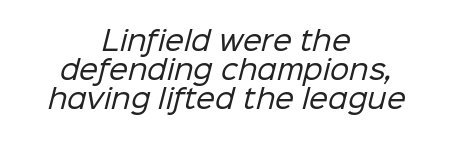
Q: Is the text bold? A: No.
Q: Is the text underlined? A: No.
Q: How is the paragraph aligned? A: Centered.
Q: Is the spacing between letters normal or unusually wide? A: Normal.
Q: Is the spacing between lines tight, normal or loose? A: Tight.
